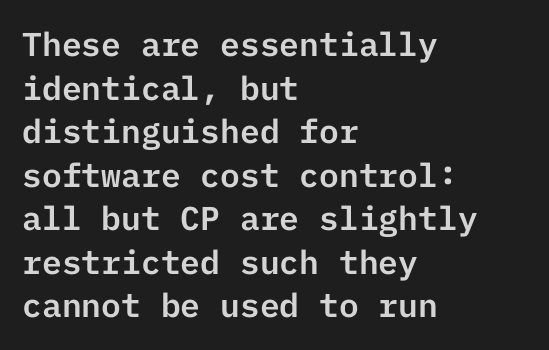
Q: Is the text italic (slanted)? A: No, it is upright.
Q: Is the typeface a serif or a sans-serif typeface? A: Sans-serif.
Q: Is the text underlined? A: No.
Q: How is the paragraph aligned? A: Left-aligned.
Q: Is the spacing between letters normal or unusually wide? A: Normal.
Q: Is the spacing between lines tight, normal or loose? A: Normal.
Q: Width (condensed, normal, or wide)? A: Normal.
Q: Stroke contrast? A: Low.
Q: x-height? A: Medium.
